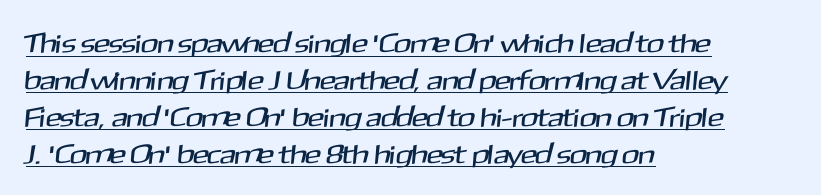
{"underline": "yes", "align": "left", "line_spacing": "normal", "line_spacing_ratio": 1.37, "letter_spacing": "normal", "letter_spacing_em": 0.0, "glyph_px": 27}
